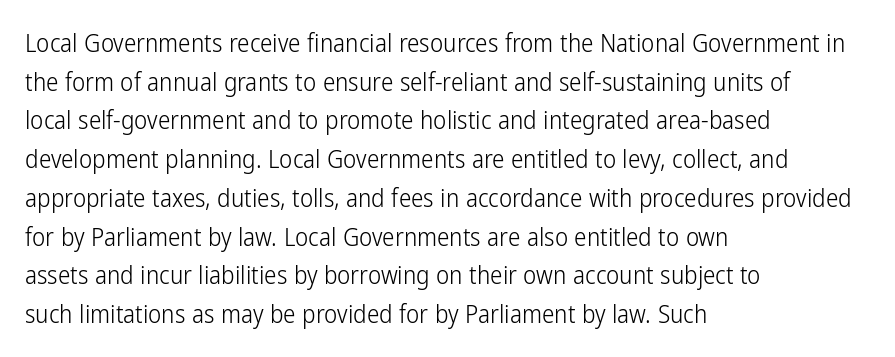
Notice how descenders clear the ascenders below comfortably — that's standard leading. Posture: vertical. Letter spacing: default. This rendering uses left alignment, leaving the right contour irregular.
